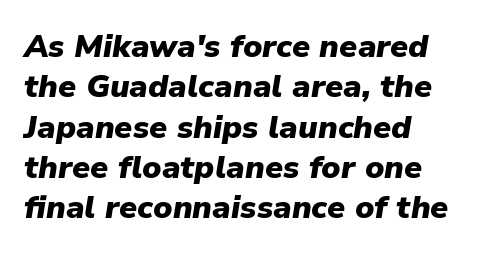
The foot of each line stays bare and open. Typographic density is high because the face is bold. The rendering keeps characters at their native spacing. You could not count columns in this text — the font is proportionally spaced.
